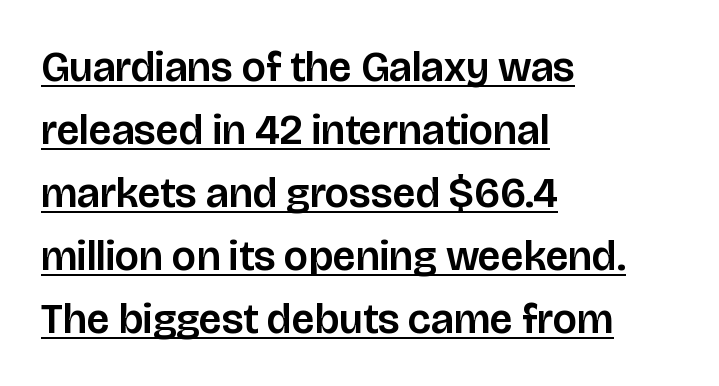
Q: Is the text italic (slanted)? A: No, it is upright.
Q: Is the typeface a serif or a sans-serif typeface? A: Sans-serif.
Q: Is the text underlined? A: Yes.
Q: How is the paragraph aligned? A: Left-aligned.
Q: Is the spacing between letters normal or unusually wide? A: Normal.
Q: Is the spacing between lines tight, normal or loose? A: Normal.
Q: Width (condensed, normal, or wide)? A: Normal.
Q: Stroke contrast? A: Low.
Q: x-height? A: Large.
Q: Monospaced? A: No.
